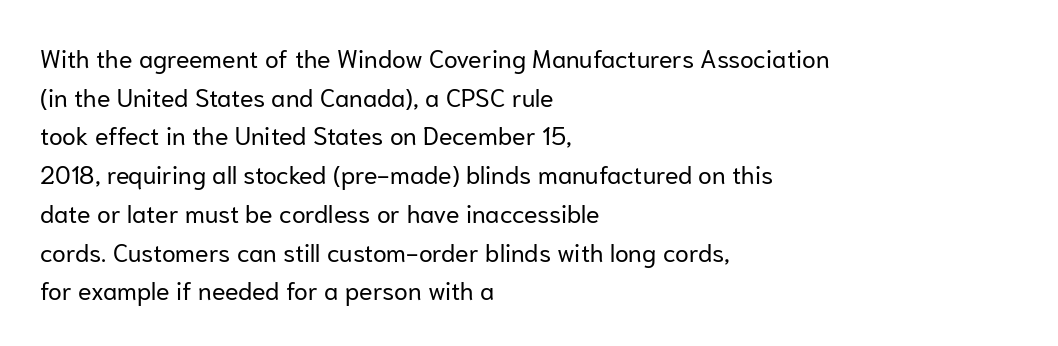
Notice how descenders clear the ascenders below comfortably — that's standard leading. Posture: vertical. Letter spacing: default. This rendering uses left alignment, leaving the right contour irregular.
